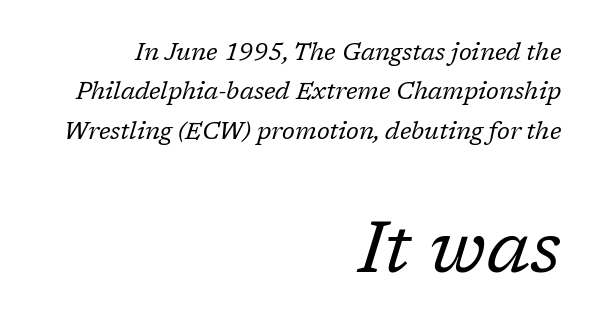
Line endings align vertically; line beginnings do not. Slanted lettering throughout. Baseline-to-baseline distance is the conventional proportion of letter height. Proportional: the letters do not fall into vertical columns. Type without underlining. The tracking reads as untouched default to a designer's eye.
